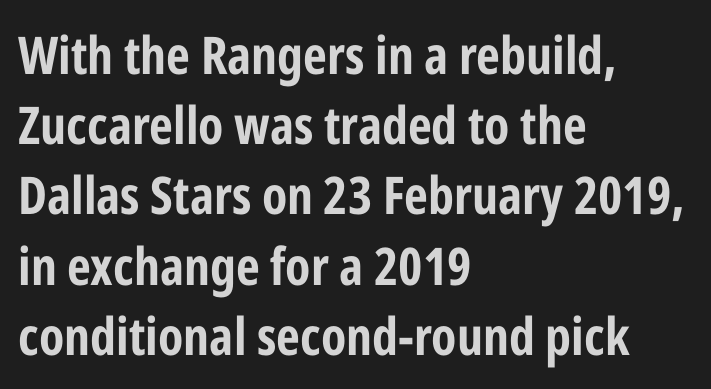
Regarding leading, the lines here are spaced in the standard way. Rule under the text: the space is simply empty. Here the designer chose a conventional face with non-uniform glyph widths. Thick stems and heavy bowls — unmistakably bold.
